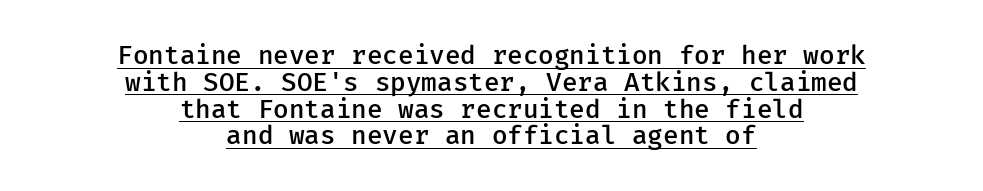
{"italic": "no", "bold": "semi", "underline": "yes", "align": "center", "line_spacing": "tight", "line_spacing_ratio": 1.03, "letter_spacing": "normal", "letter_spacing_em": 0.0, "glyph_px": 26}
